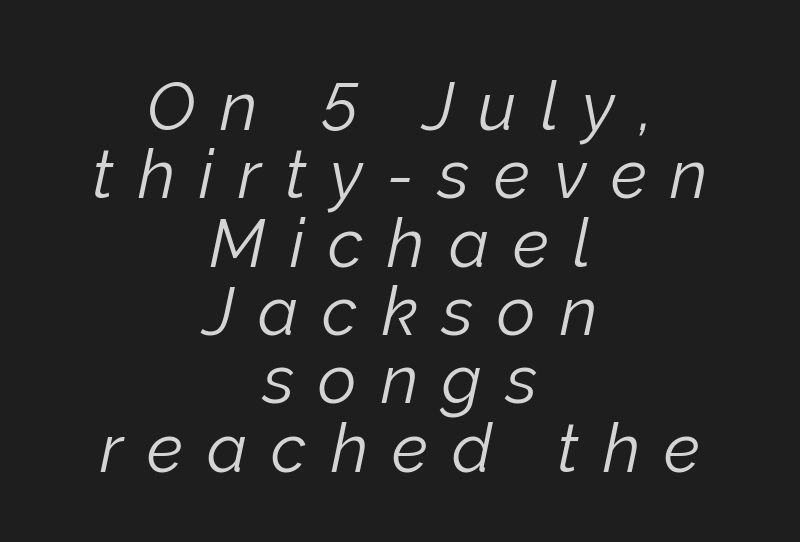
Q: Is the text bold? A: No.
Q: Is the text italic (slanted)? A: Yes, it leans right by about 12 degrees.
Q: Is the text underlined? A: No.
Q: How is the paragraph aligned? A: Centered.
Q: Is the spacing between letters normal or unusually wide? A: Unusually wide.
Q: Is the spacing between lines tight, normal or loose? A: Tight.
Q: Width (condensed, normal, or wide)? A: Normal.
Q: Stroke contrast? A: Low.
Q: x-height? A: Medium.
Q: Monospaced? A: No.
